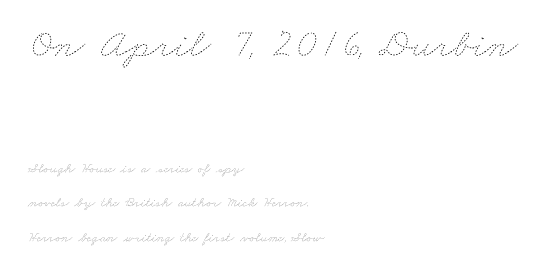
{"bold": "no", "weight": "thin", "width": "wide", "stroke_contrast": "low", "x_height": "small", "monospaced": "no", "underline": "no", "align": "left", "line_spacing": "loose", "line_spacing_ratio": 2.46, "letter_spacing": "normal", "letter_spacing_em": 0.0, "larger_block": "first", "size_ratio": 2.93, "glyph_px": 41}
